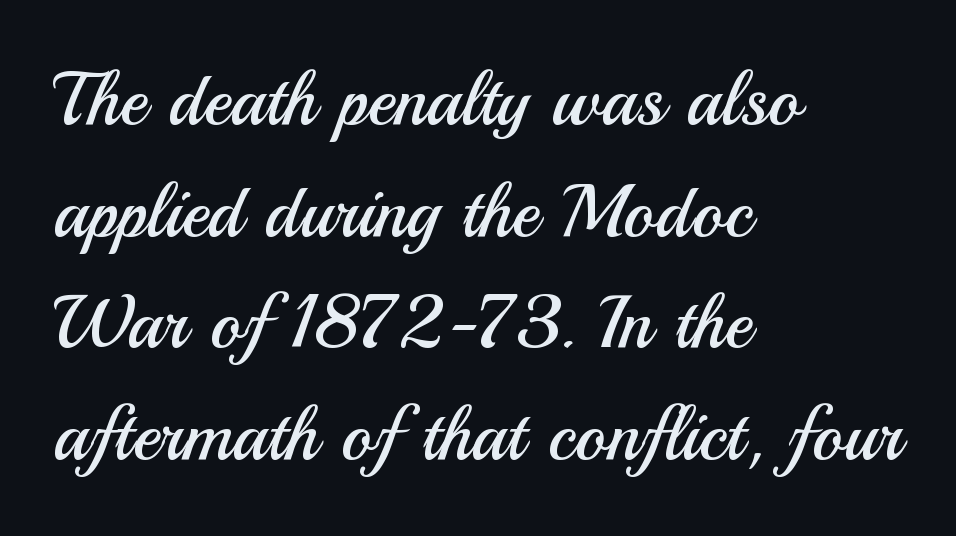
Only glyphs here, with clear space below each row. The horizontal fit of the characters is conventional and even. To sum up the face: it is a sans, with no serifs. Compared with a centered layout, this one pins lines to the left instead. Each letter keeps its own natural width here, so spacing adapts to shape.
